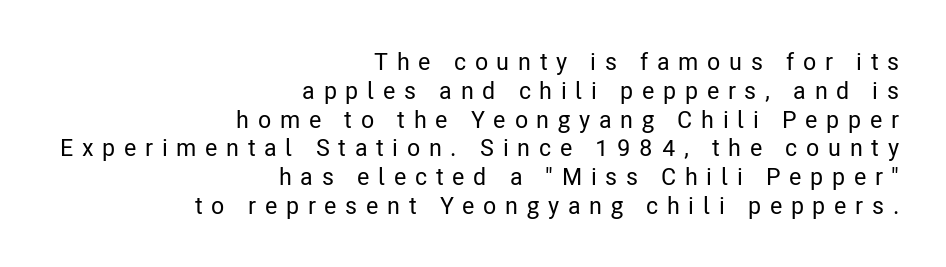
The image shows 24 px text type, upright; set right-aligned, line spacing 1.2x, unusually wide letter spacing (+0.36 em), not underlined.
